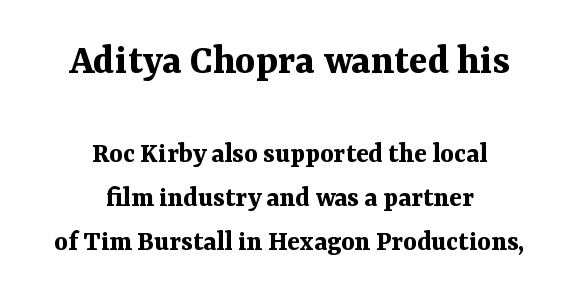
Italic? Not at all — the glyphs are vertical. These lines are rendered in a variable-pitch font. One glance says typical: line gaps are just what's usual. The face used here is seriffed, in the tradition of book romans.
